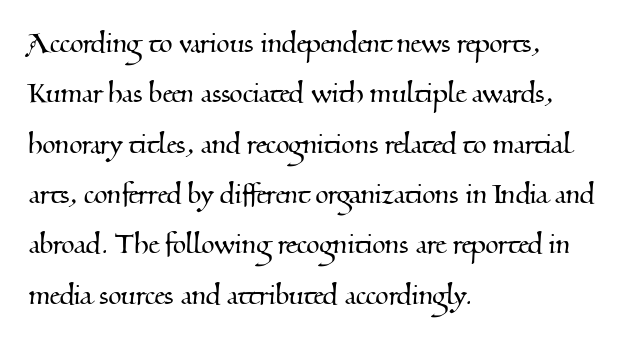
The image shows 34 px serif type; set left-aligned, normal line spacing (1.48x), normal letter spacing, not underlined; medium stroke contrast and a small x-height.
